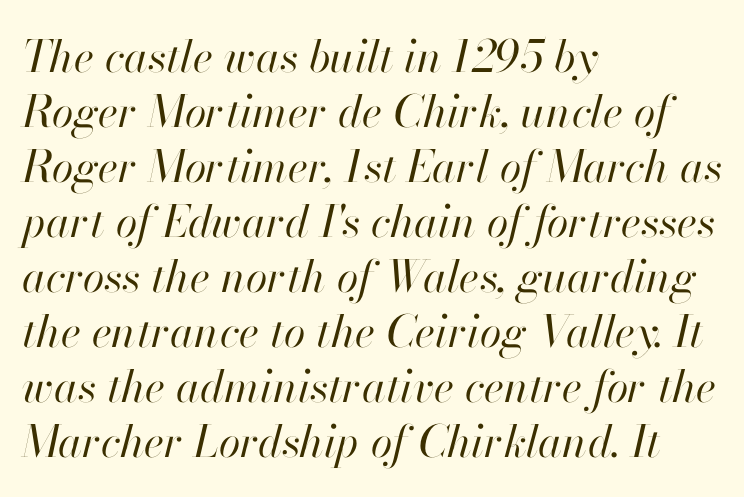
{"italic": "yes", "lean": "right", "slant_degrees": 13, "bold": "no", "weight": "regular", "width": "normal", "stroke_contrast": "high", "x_height": "small", "monospaced": "no", "underline": "no", "align": "left", "line_spacing": "normal", "line_spacing_ratio": 1.25, "letter_spacing": "normal", "letter_spacing_em": 0.0, "glyph_px": 44}
